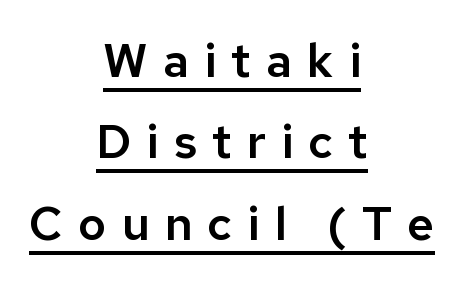
{"serif": "no", "italic": "no", "width": "normal", "stroke_contrast": "low", "x_height": "medium", "monospaced": "no", "underline": "yes", "align": "center", "line_spacing_ratio": 1.73, "letter_spacing": "wide", "letter_spacing_em": 0.32, "glyph_px": 47}
